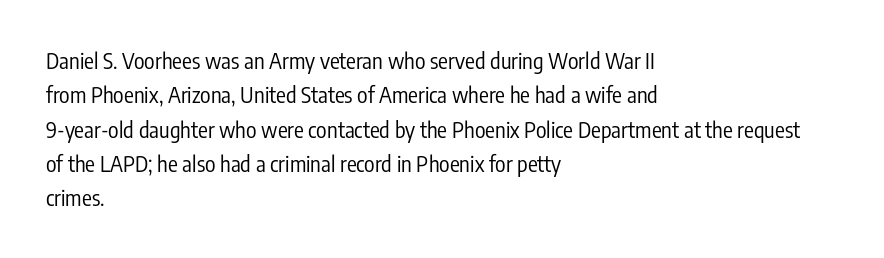
{"italic": "no", "bold": "no", "underline": "no", "align": "left", "line_spacing": "normal", "line_spacing_ratio": 1.56, "letter_spacing": "normal", "letter_spacing_em": 0.0, "glyph_px": 22}
